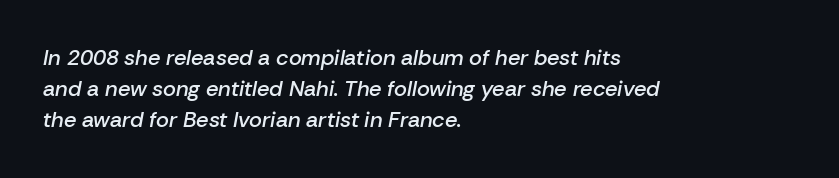
Left-aligned paragraph, ragged on the right. The whole block is typeset with a tilt. Summary of weight: moderately heavy, a semibold. Nobody drew a line under any word here.
